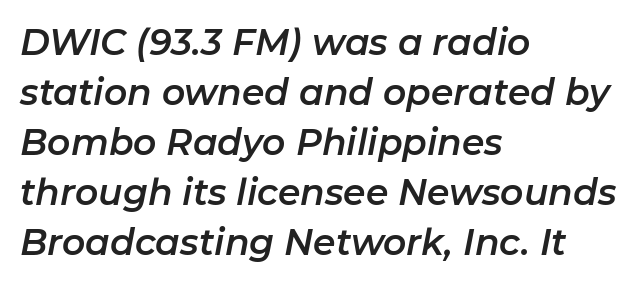
Q: Is the text italic (slanted)? A: Yes, it leans right by about 11 degrees.
Q: Is the text underlined? A: No.
Q: How is the paragraph aligned? A: Left-aligned.
Q: Is the spacing between letters normal or unusually wide? A: Normal.
Q: Is the spacing between lines tight, normal or loose? A: Normal.
Q: Width (condensed, normal, or wide)? A: Normal.
Q: Stroke contrast? A: Low.
Q: x-height? A: Medium.
Q: Monospaced? A: No.
